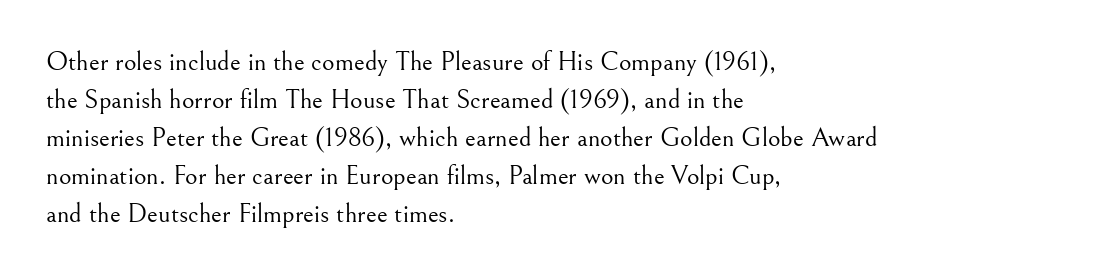
Q: Is the text bold? A: No.
Q: Is the text italic (slanted)? A: No, it is upright.
Q: Is the text underlined? A: No.
Q: How is the paragraph aligned? A: Left-aligned.
Q: Is the spacing between letters normal or unusually wide? A: Normal.
Q: Is the spacing between lines tight, normal or loose? A: Normal.
